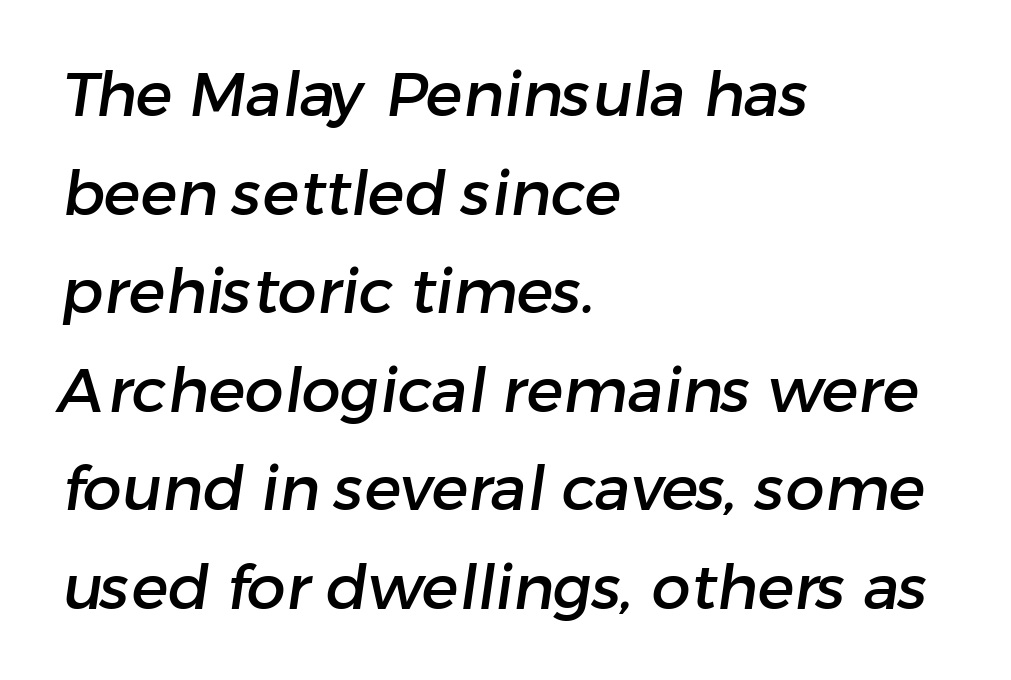
The image shows 62 px sans-serif type; set left-aligned, normal line spacing (1.59x), normal letter spacing, not underlined; low stroke contrast and a medium x-height.
